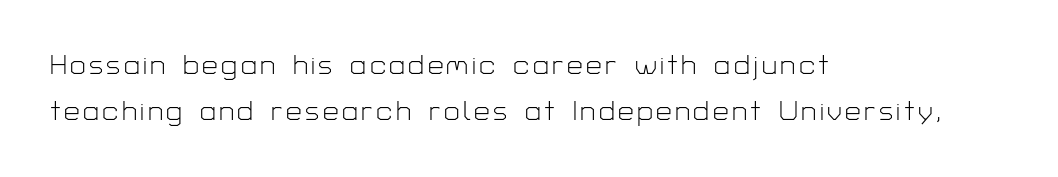
Q: Is the text bold? A: No.
Q: Is the text italic (slanted)? A: No, it is upright.
Q: Is the typeface a serif or a sans-serif typeface? A: Sans-serif.
Q: Is the text underlined? A: No.
Q: How is the paragraph aligned? A: Left-aligned.
Q: Is the spacing between lines tight, normal or loose? A: Normal.
Q: Width (condensed, normal, or wide)? A: Normal.
Q: Stroke contrast? A: Low.
Q: x-height? A: Medium.
Q: Monospaced? A: No.
